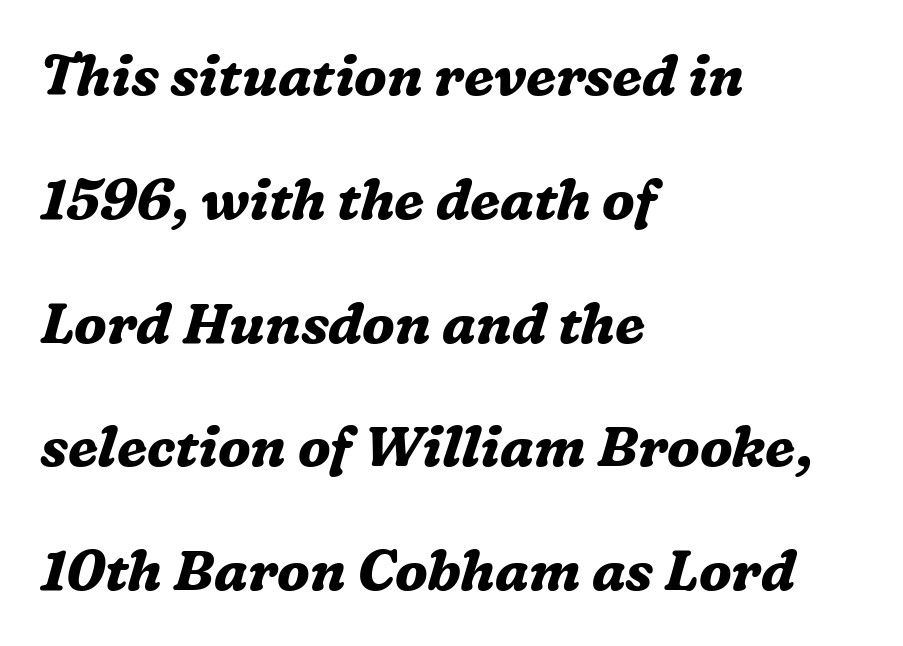
{"serif": "yes", "italic": "yes", "lean": "right", "slant_degrees": 16, "bold": "yes", "weight": "bold", "width": "normal", "stroke_contrast": "medium", "x_height": "medium", "monospaced": "no", "underline": "no", "align": "left", "line_spacing": "loose", "line_spacing_ratio": 2.21, "letter_spacing": "normal", "letter_spacing_em": 0.0, "glyph_px": 56}
